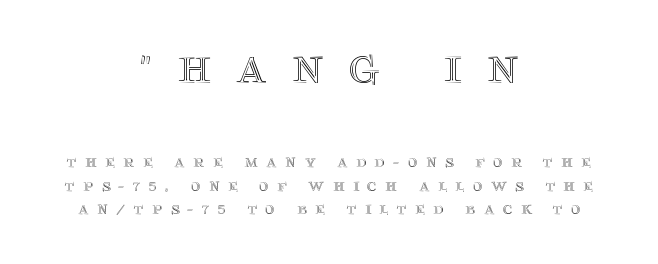
The letters advance in unequal steps, a hallmark of proportional type. The space between consecutive lines is moderate. The typography opts for an upright posture over an oblique one. Typeset on center — no edge is straight.
